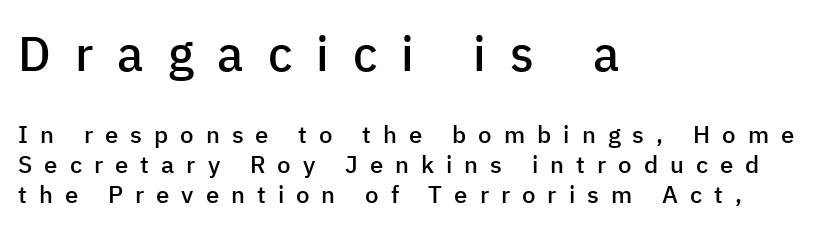
{"serif": "no", "italic": "no", "bold": "semi", "weight": "semibold", "width": "normal", "stroke_contrast": "low", "x_height": "medium", "monospaced": "no", "underline": "no", "align": "left", "line_spacing": "normal", "line_spacing_ratio": 1.25, "letter_spacing": "wide", "letter_spacing_em": 0.5, "larger_block": "first", "size_ratio": 2.0, "glyph_px": 48}
